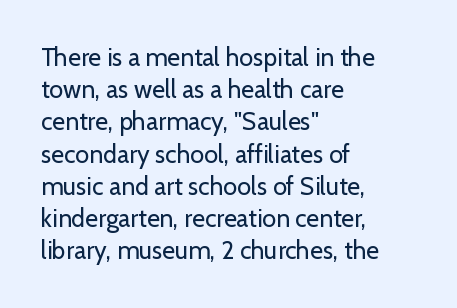
{"italic": "no", "bold": "no", "underline": "no", "align": "left", "line_spacing": "normal", "line_spacing_ratio": 1.29, "letter_spacing": "normal", "letter_spacing_em": 0.0, "glyph_px": 25}
